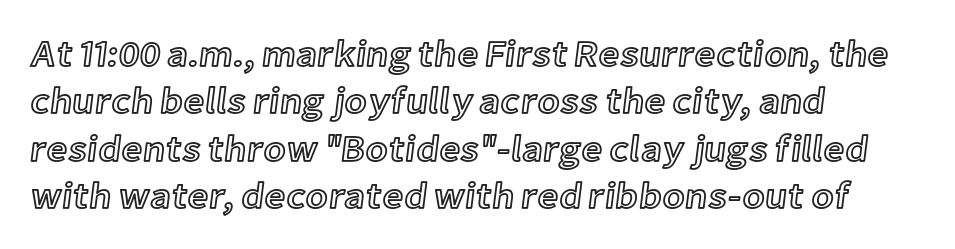
The image shows 37 px text type; set left-aligned, normal line spacing (1.28x), normal letter spacing, not underlined; a medium x-height.
